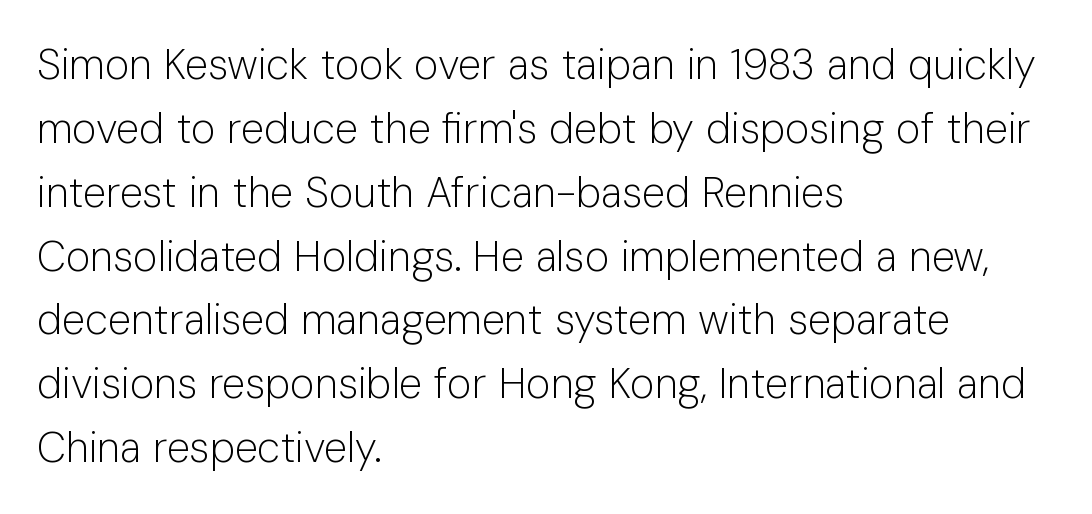
Q: Is the text bold? A: No.
Q: Is the text italic (slanted)? A: No, it is upright.
Q: Is the typeface a serif or a sans-serif typeface? A: Sans-serif.
Q: Is the text underlined? A: No.
Q: How is the paragraph aligned? A: Left-aligned.
Q: Is the spacing between letters normal or unusually wide? A: Normal.
Q: Is the spacing between lines tight, normal or loose? A: Normal.
Q: Width (condensed, normal, or wide)? A: Normal.
Q: Stroke contrast? A: Low.
Q: x-height? A: Medium.
Q: Monospaced? A: No.
